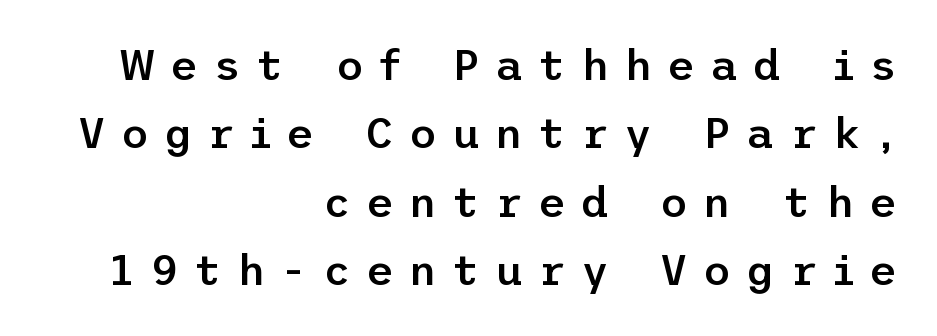
The image shows 43 px semibold sans-serif type, upright; set right-aligned, normal line spacing (1.59x), unusually wide letter spacing (+0.35 em), not underlined; low stroke contrast and a medium x-height.
